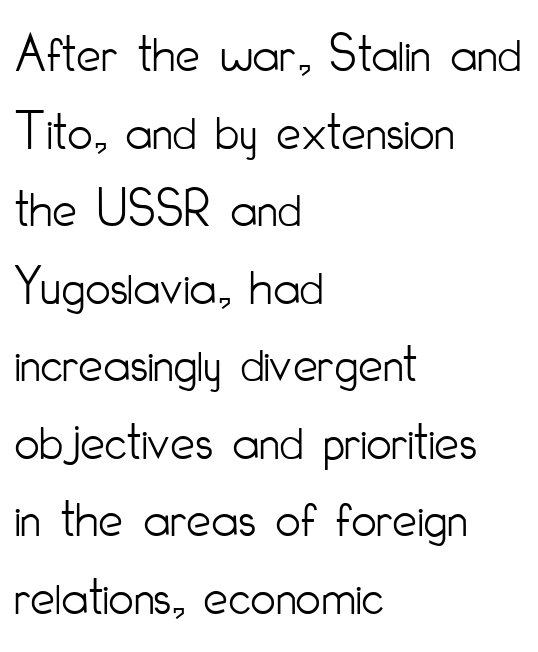
{"serif": "no", "italic": "no", "bold": "no", "weight": "light", "width": "condensed", "stroke_contrast": "low", "x_height": "small", "monospaced": "no", "underline": "no", "align": "left", "line_spacing": "normal", "line_spacing_ratio": 1.41, "letter_spacing": "normal", "letter_spacing_em": 0.0, "glyph_px": 55}
